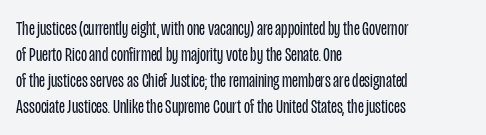
Q: Is the text bold? A: No.
Q: Is the text italic (slanted)? A: No, it is upright.
Q: Is the text underlined? A: No.
Q: How is the paragraph aligned? A: Left-aligned.
Q: Is the spacing between letters normal or unusually wide? A: Normal.
Q: Is the spacing between lines tight, normal or loose? A: Normal.
